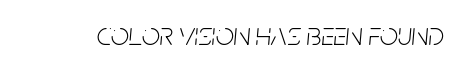
{"italic": "yes", "lean": "right", "slant_degrees": 5, "bold": "no", "weight": "light", "width": "condensed", "stroke_contrast": "low", "x_height": "large", "monospaced": "no", "underline": "no", "letter_spacing": "normal", "letter_spacing_em": 0.0, "glyph_px": 32}
